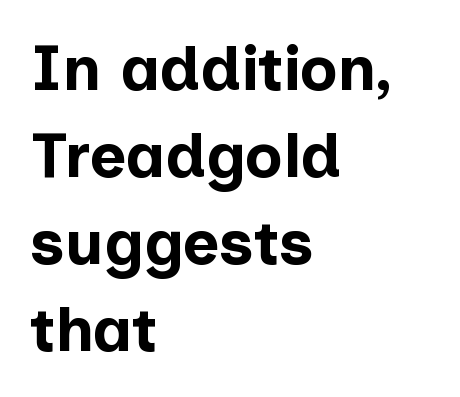
The image shows 63 px bold sans-serif type, upright; set left-aligned, normal line spacing (1.38x), normal letter spacing, not underlined; low stroke contrast and a medium x-height.
